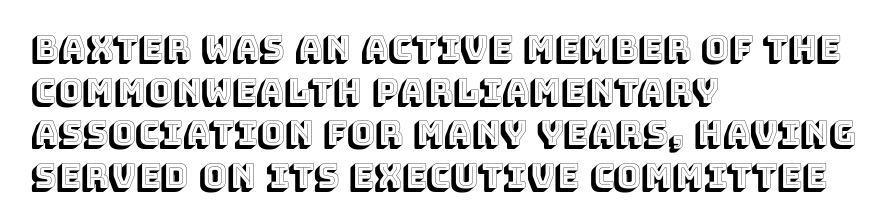
{"italic": "no", "width": "normal", "x_height": "large", "monospaced": "no", "underline": "no", "align": "left", "line_spacing": "normal", "line_spacing_ratio": 1.29, "letter_spacing": "normal", "letter_spacing_em": 0.0, "glyph_px": 33}
